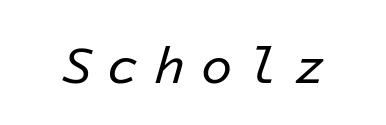
Q: Is the text bold? A: No.
Q: Is the text italic (slanted)? A: Yes, it leans right by about 16 degrees.
Q: Is the text underlined? A: No.
Q: Is the spacing between letters normal or unusually wide? A: Unusually wide.
Q: Width (condensed, normal, or wide)? A: Normal.
Q: Stroke contrast? A: Low.
Q: x-height? A: Medium.
